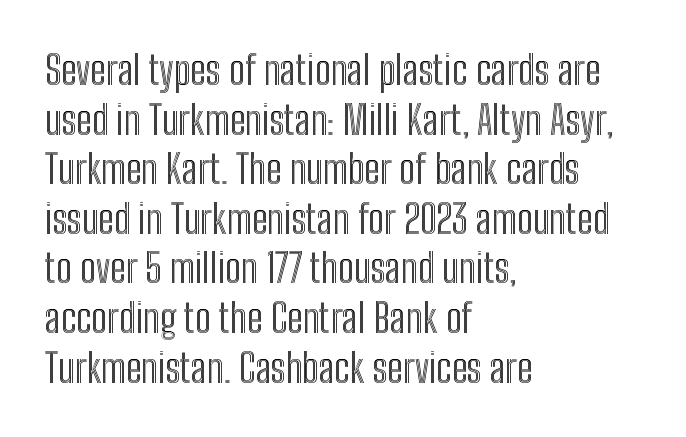
Plain, unruled lines of type. Between one letter and the next there's only the usual sliver of space. This is roman type, the default non-slanted kind. Varying glyph widths throughout — classic text-font behaviour.
